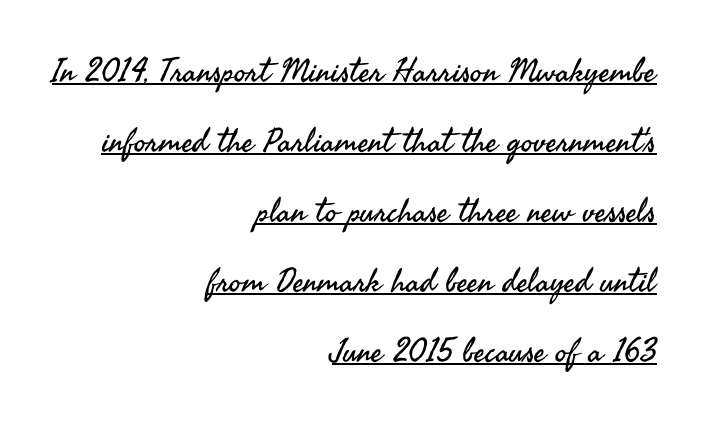
{"serif": "no", "bold": "no", "weight": "regular", "width": "normal", "stroke_contrast": "medium", "x_height": "small", "monospaced": "no", "underline": "yes", "align": "right", "line_spacing": "loose", "line_spacing_ratio": 2.12, "letter_spacing": "normal", "letter_spacing_em": 0.0, "glyph_px": 33}
